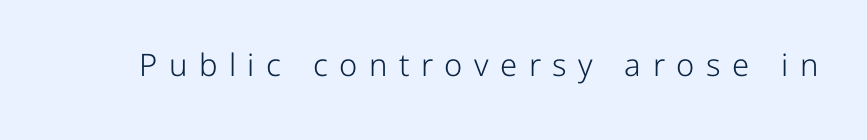
Q: Is the text bold? A: No.
Q: Is the text italic (slanted)? A: No, it is upright.
Q: Is the typeface a serif or a sans-serif typeface? A: Sans-serif.
Q: Is the text underlined? A: No.
Q: Is the spacing between letters normal or unusually wide? A: Unusually wide.
Q: Width (condensed, normal, or wide)? A: Normal.
Q: Stroke contrast? A: Low.
Q: x-height? A: Medium.
Q: Monospaced? A: No.
